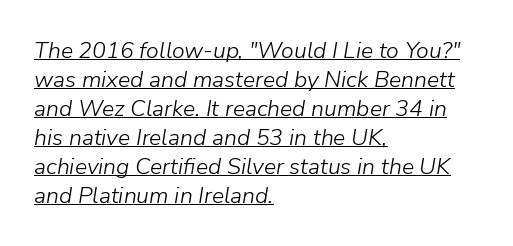
The image shows 23 px text type, italic (leaning right); set left-aligned, normal line spacing (1.26x), normal letter spacing, underlined.
